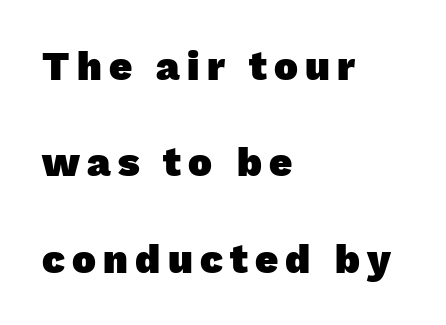
The image shows 40 px heavy sans-serif type; set left-aligned, loose line spacing (2.41x), not underlined; low stroke contrast and a medium x-height.
